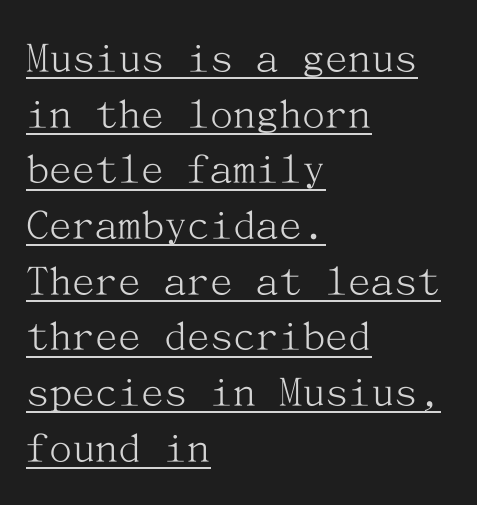
Q: Is the text bold? A: No.
Q: Is the text italic (slanted)? A: No, it is upright.
Q: Is the typeface a serif or a sans-serif typeface? A: Serif.
Q: Is the text underlined? A: Yes.
Q: How is the paragraph aligned? A: Left-aligned.
Q: Is the spacing between letters normal or unusually wide? A: Normal.
Q: Width (condensed, normal, or wide)? A: Normal.
Q: Stroke contrast? A: Medium.
Q: x-height? A: Medium.
